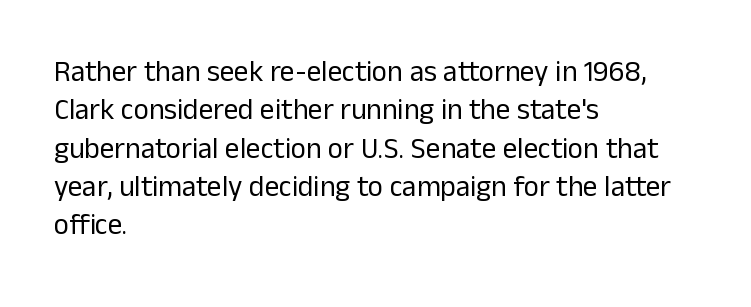
Each line starts at the same left margin while the right side varies. Letters rest on an invisible, unmarked baseline. Does extra space separate the letters? No, they use regular spacing. A typesetter would call this leading conventional body-copy spacing.
